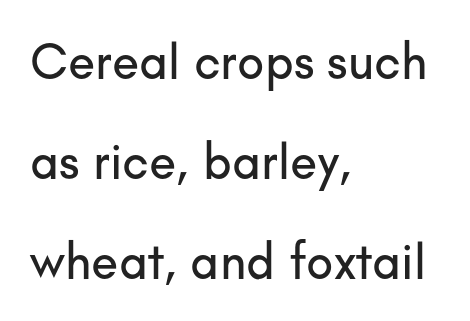
The image shows 50 px sans-serif type, upright; set left-aligned, loose line spacing (2.0x), normal letter spacing, not underlined; low stroke contrast and a small x-height.
